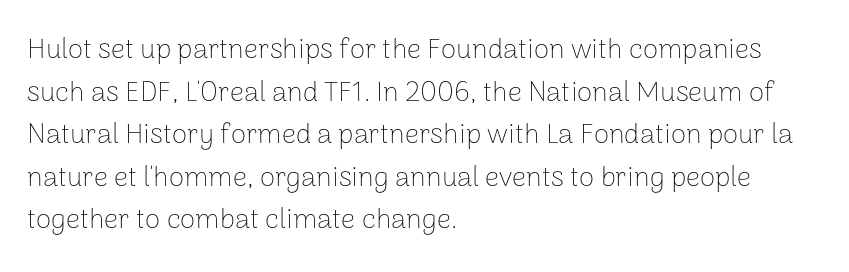
The font's upright variant was chosen for this text. The tracking reads as untouched default to a designer's eye. Has an underline been added? It has not. Here the designer chose a conventional face with non-uniform glyph widths. Regular leading. The font is comparable to plain body text, perhaps lighter.
